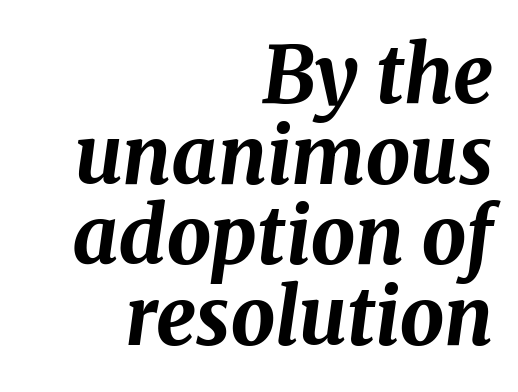
Q: Is the text bold? A: Yes.
Q: Is the text italic (slanted)? A: Yes, it leans right by about 8 degrees.
Q: Is the text underlined? A: No.
Q: How is the paragraph aligned? A: Right-aligned.
Q: Is the spacing between letters normal or unusually wide? A: Normal.
Q: Is the spacing between lines tight, normal or loose? A: Tight.
Q: Width (condensed, normal, or wide)? A: Normal.
Q: Stroke contrast? A: Medium.
Q: x-height? A: Medium.
Q: Monospaced? A: No.
